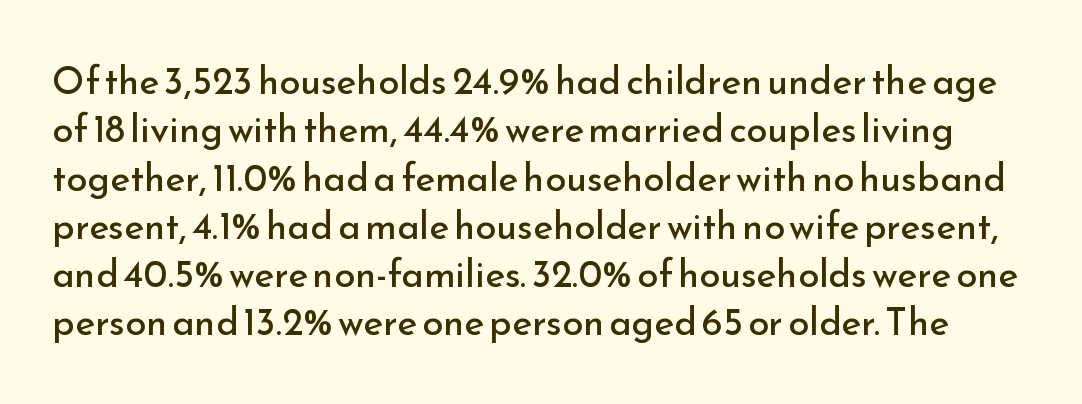
Q: Is the text bold? A: No.
Q: Is the text italic (slanted)? A: No, it is upright.
Q: Is the typeface a serif or a sans-serif typeface? A: Sans-serif.
Q: Is the text underlined? A: No.
Q: Is the spacing between letters normal or unusually wide? A: Normal.
Q: Is the spacing between lines tight, normal or loose? A: Normal.
Q: Width (condensed, normal, or wide)? A: Normal.
Q: Stroke contrast? A: Low.
Q: x-height? A: Small.
Q: Monospaced? A: No.
